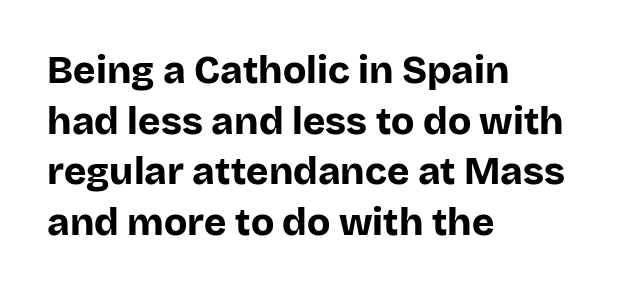
This sample has the flowing, uneven cadence of proportional lettering. The specimen reads as upright at a glance. These lines keep a tight, regular rhythm from letter to letter. I'd call this a sans setting — the letters go barefoot. In terms of leading, this rendering sits right in the middle.
